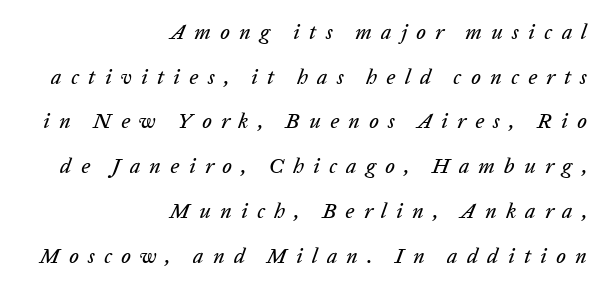
Q: Is the text italic (slanted)? A: Yes, it leans right by about 20 degrees.
Q: Is the text underlined? A: No.
Q: How is the paragraph aligned? A: Right-aligned.
Q: Is the spacing between letters normal or unusually wide? A: Unusually wide.
Q: Is the spacing between lines tight, normal or loose? A: Loose.
